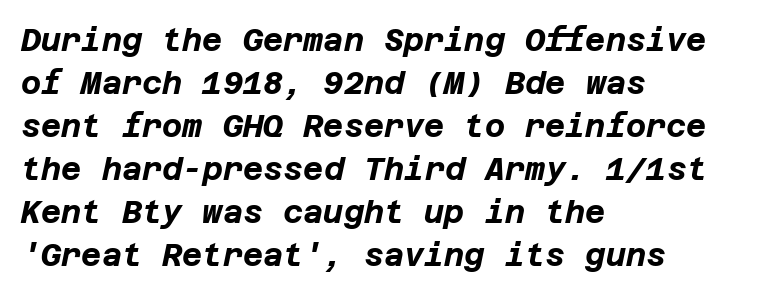
{"italic": "yes", "lean": "right", "slant_degrees": 12, "bold": "yes", "weight": "bold", "width": "normal", "stroke_contrast": "low", "x_height": "large", "underline": "no", "align": "left", "line_spacing": "normal", "line_spacing_ratio": 1.39, "letter_spacing": "normal", "letter_spacing_em": 0.0, "glyph_px": 31}
